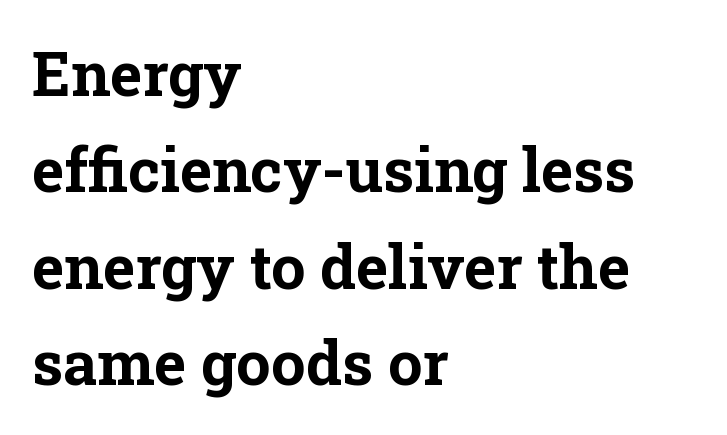
The image shows 61 px bold serif type, upright; set left-aligned, normal line spacing (1.58x), normal letter spacing, not underlined; low stroke contrast and a medium x-height.
